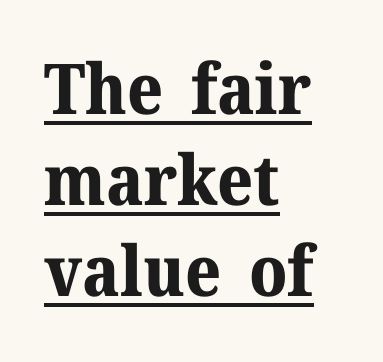
Q: Is the text bold? A: Yes.
Q: Is the text italic (slanted)? A: No, it is upright.
Q: Is the typeface a serif or a sans-serif typeface? A: Serif.
Q: Is the text underlined? A: Yes.
Q: How is the paragraph aligned? A: Left-aligned.
Q: Is the spacing between letters normal or unusually wide? A: Normal.
Q: Is the spacing between lines tight, normal or loose? A: Normal.
Q: Width (condensed, normal, or wide)? A: Normal.
Q: Stroke contrast? A: Medium.
Q: x-height? A: Medium.
Q: Monospaced? A: No.
